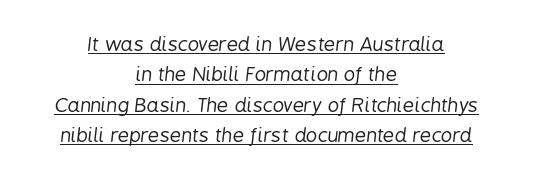
Q: Is the text bold? A: No.
Q: Is the text italic (slanted)? A: Yes, it leans right by about 6 degrees.
Q: Is the text underlined? A: Yes.
Q: How is the paragraph aligned? A: Centered.
Q: Is the spacing between letters normal or unusually wide? A: Normal.
Q: Is the spacing between lines tight, normal or loose? A: Normal.
